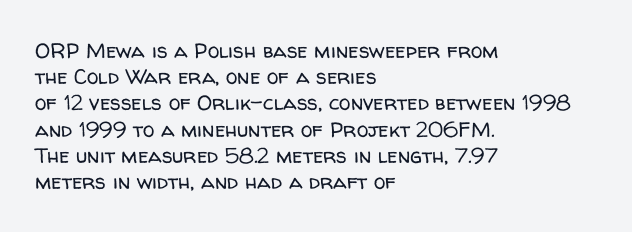
{"italic": "no", "bold": "no", "underline": "no", "align": "left", "line_spacing": "normal", "line_spacing_ratio": 1.25, "letter_spacing": "normal", "letter_spacing_em": 0.0, "glyph_px": 21}
